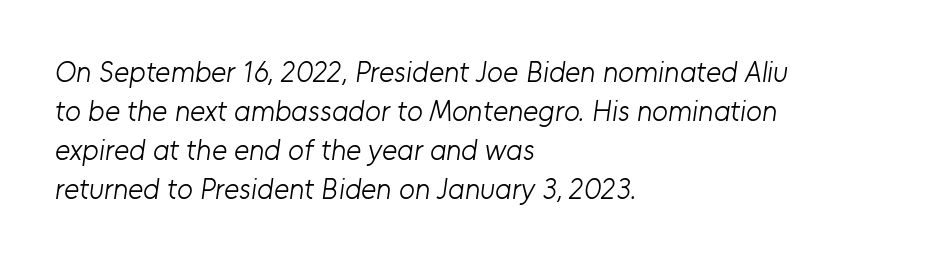
Students, note that the glyphs here touch the page at normal intervals. These glyphs show unthickened strokes, regular width or finer. Do the characters align in a grid? No, the font is proportional. The vertical gap from one line to the next is medium. The glyphs are unaccompanied by any horizontal stroke below them.
